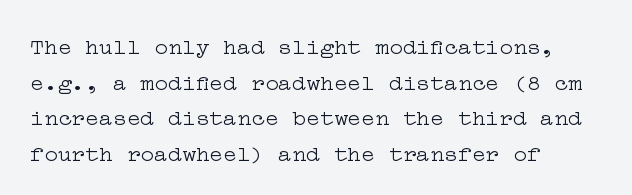
Q: Is the text bold? A: No.
Q: Is the text italic (slanted)? A: No, it is upright.
Q: Is the text underlined? A: No.
Q: How is the paragraph aligned? A: Left-aligned.
Q: Is the spacing between letters normal or unusually wide? A: Normal.
Q: Is the spacing between lines tight, normal or loose? A: Normal.
